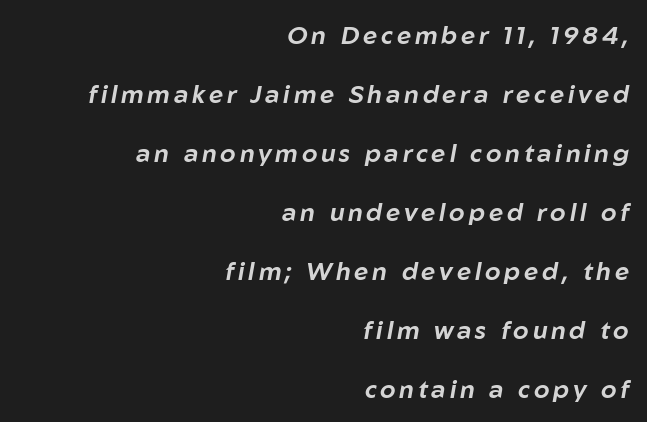
Q: Is the text italic (slanted)? A: Yes, it leans right by about 10 degrees.
Q: Is the text underlined? A: No.
Q: How is the paragraph aligned? A: Right-aligned.
Q: Is the spacing between lines tight, normal or loose? A: Loose.
